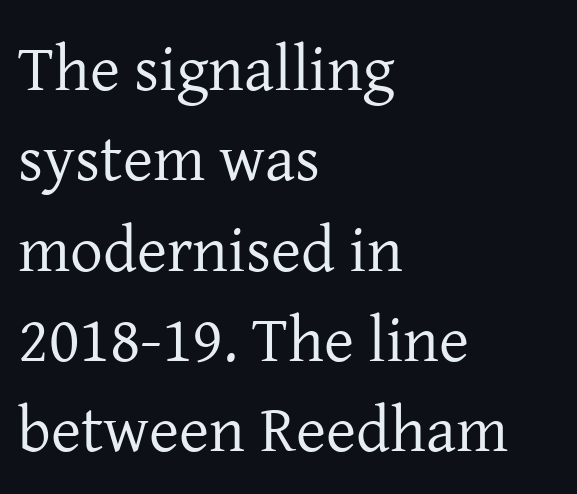
{"serif": "yes", "italic": "no", "bold": "no", "weight": "regular", "width": "normal", "stroke_contrast": "low", "x_height": "medium", "monospaced": "no", "underline": "no", "align": "left", "line_spacing": "normal", "line_spacing_ratio": 1.39, "letter_spacing": "normal", "letter_spacing_em": 0.0, "glyph_px": 65}
